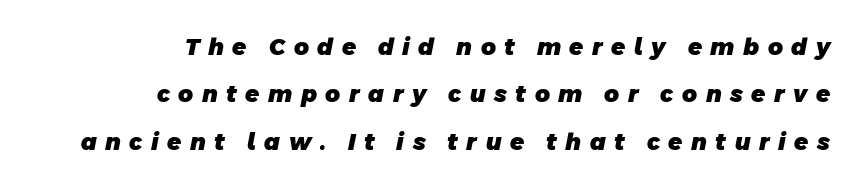
A full-strength bold gives these letters their thick strokes. The letterforms stand isolated, each surrounded by extra space. Bare-footed words on every line. Layout note: lines flush right. Horizontal bands of white between lines are thick stripes.
